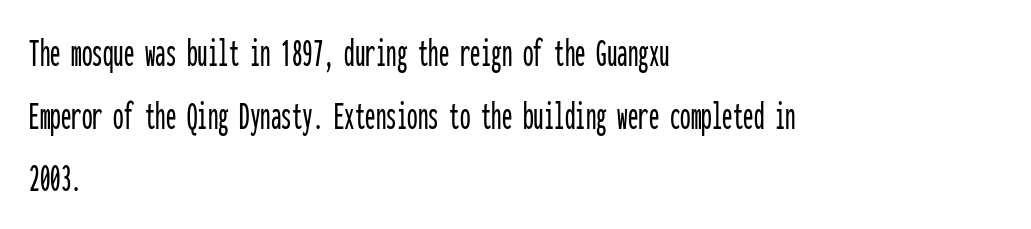
The image shows 42 px condensed sans-serif type, upright, monospaced; set left-aligned, normal line spacing (1.49x), normal letter spacing, not underlined; low stroke contrast and a medium x-height.
